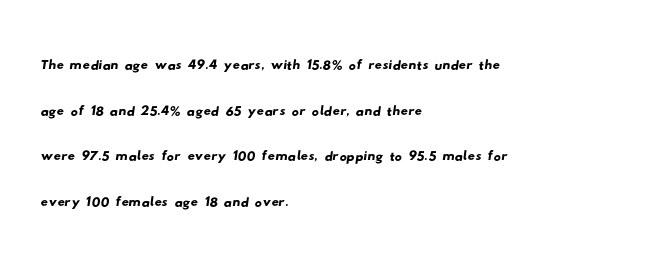
{"serif": "no", "width": "wide", "stroke_contrast": "low", "x_height": "small", "monospaced": "no", "underline": "no", "align": "left", "line_spacing": "normal", "line_spacing_ratio": 1.27, "letter_spacing": "normal", "letter_spacing_em": 0.0, "glyph_px": 36}
